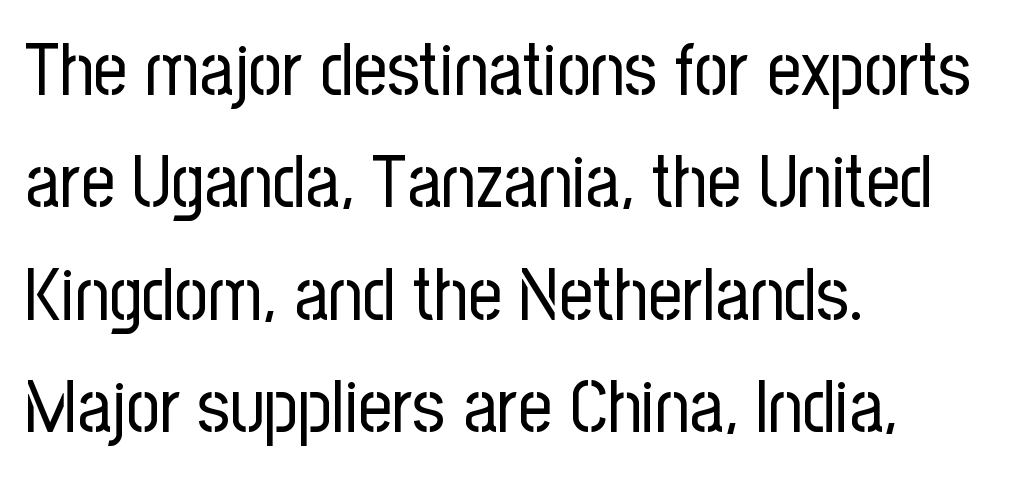
The image shows 74 px regular-weight, condensed sans-serif type, upright; set left-aligned, normal line spacing (1.52x), normal letter spacing, not underlined; low stroke contrast and a medium x-height.
